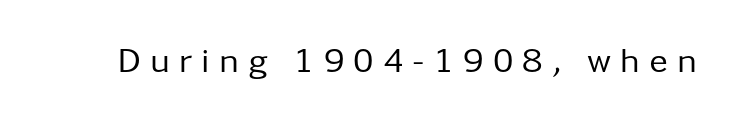
{"serif": "no", "italic": "no", "bold": "no", "weight": "regular", "width": "normal", "stroke_contrast": "low", "x_height": "medium", "monospaced": "no", "underline": "no", "letter_spacing": "wide", "letter_spacing_em": 0.26, "glyph_px": 35}
